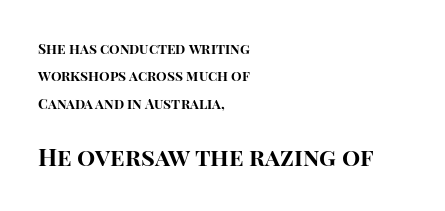
{"italic": "no", "bold": "yes", "underline": "no", "align": "left", "line_spacing": "loose", "line_spacing_ratio": 1.96, "letter_spacing": "normal", "letter_spacing_em": 0.0, "larger_block": "second", "size_ratio": 1.71, "glyph_px": 24}
